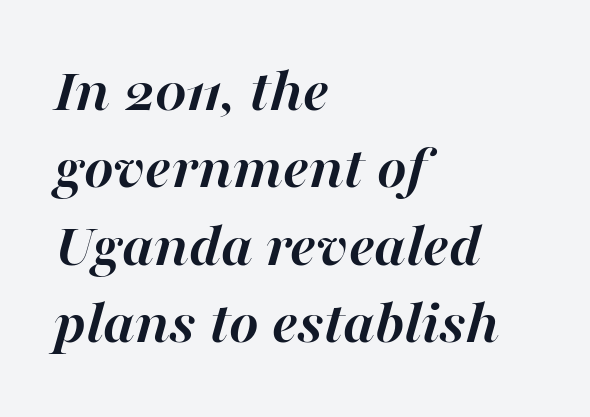
The image shows 63 px semibold type, italic (leaning right); set left-aligned, line spacing 1.23x, normal letter spacing, not underlined; high stroke contrast and a medium x-height.
